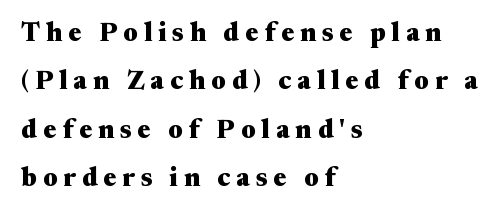
{"italic": "no", "bold": "yes", "underline": "no", "align": "left", "line_spacing_ratio": 1.86, "letter_spacing": "wide", "letter_spacing_em": 0.23, "glyph_px": 26}
